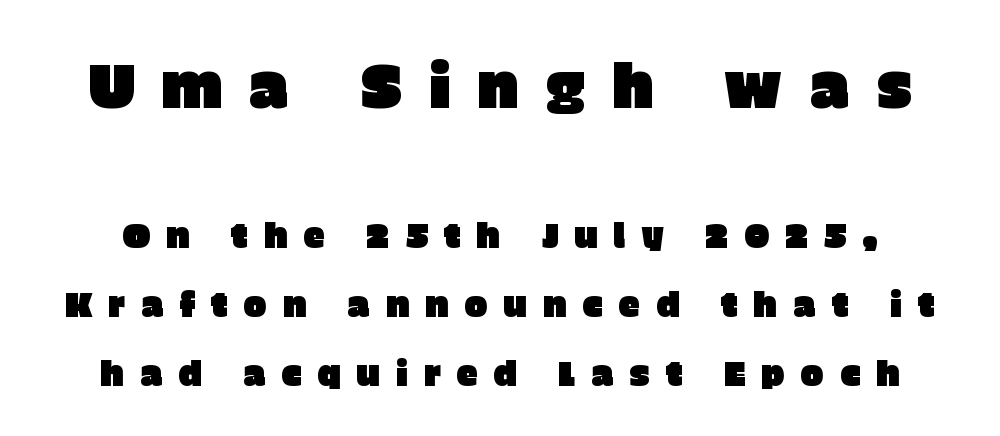
In terms of letterform style, serifs are entirely absent. Which chunk is bigger? The first one — the top block dwarfs the bottom. Someone cranked the tracking dial way up on this one. Words float on clear page, feet unadorned. In terms of leading, this rendering errs on the spacious side.
